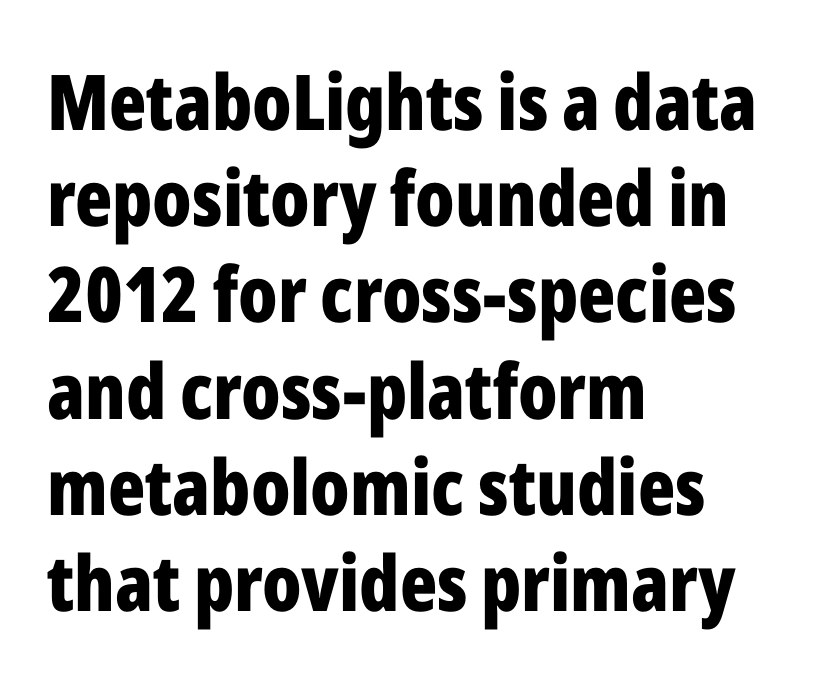
The image shows 77 px bold, condensed sans-serif type, upright; set left-aligned, normal line spacing (1.25x), normal letter spacing, not underlined; low stroke contrast and a medium x-height.
